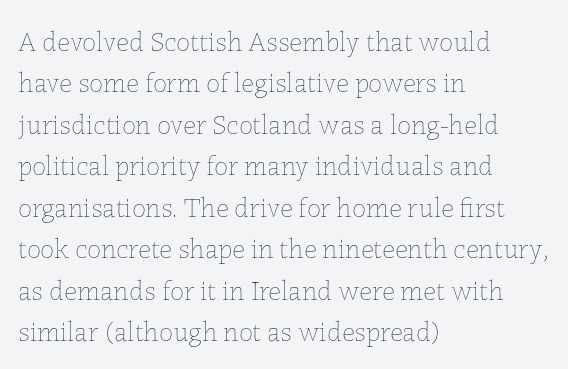
Q: Is the text bold? A: No.
Q: Is the text italic (slanted)? A: No, it is upright.
Q: Is the text underlined? A: No.
Q: How is the paragraph aligned? A: Left-aligned.
Q: Is the spacing between letters normal or unusually wide? A: Normal.
Q: Is the spacing between lines tight, normal or loose? A: Normal.
Q: Width (condensed, normal, or wide)? A: Normal.
Q: Stroke contrast? A: Low.
Q: x-height? A: Medium.
Q: Monospaced? A: No.
